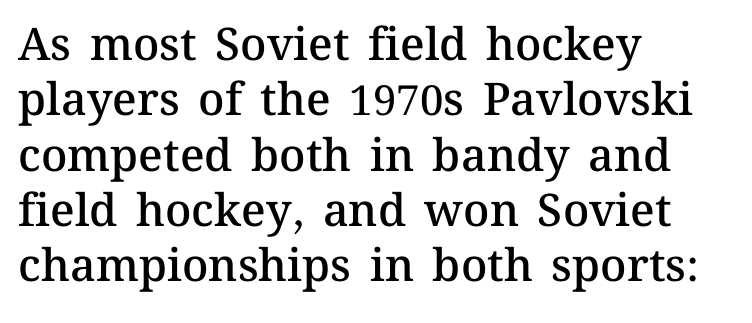
The image shows 45 px semibold type, upright; set left-aligned, line spacing 1.23x, normal letter spacing, not underlined; medium stroke contrast and a medium x-height.
